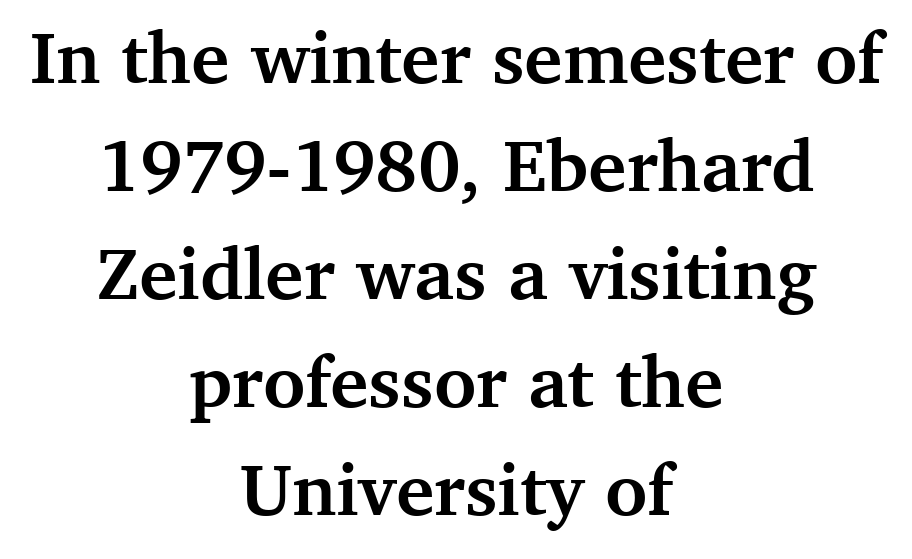
Successive baselines arrive at the customary interval. As a designer I'd log this as weight 700, bold. Small tapered or slab feet sit at the stroke ends, so this counts as serif. Check under the words: just untouched page. Posture: vertical.
